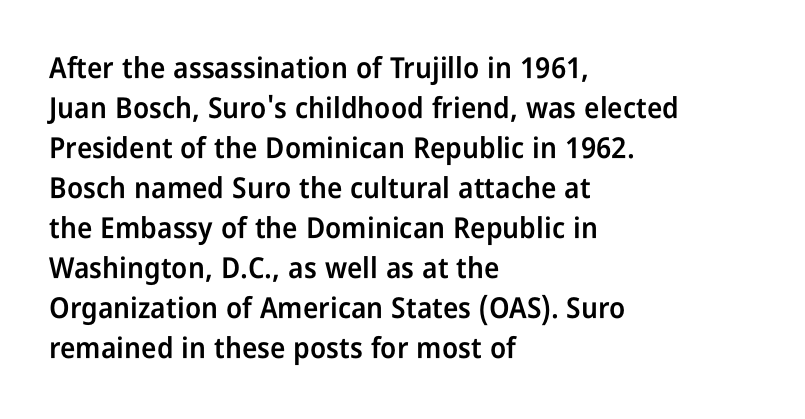
Do the letters lean? They stand straight. The ragged edge is on the right, which tells us the setting is flush left. Spacing between characters is what you'd get straight out of the box. Vertically, the passage feels balanced, rows spaced as you'd expect. The strokes are fattened partway — semibold, not bold.
